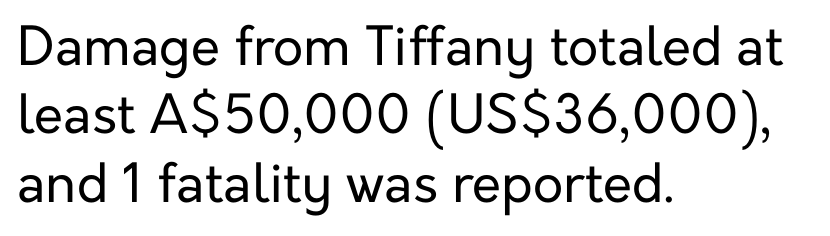
Unlike italic type, these characters show no tilt at all. Nope, no serifs anywhere on these letters. The space directly below the letters is spotless. Spacing verdict: proportional, widths tailored to each character.
